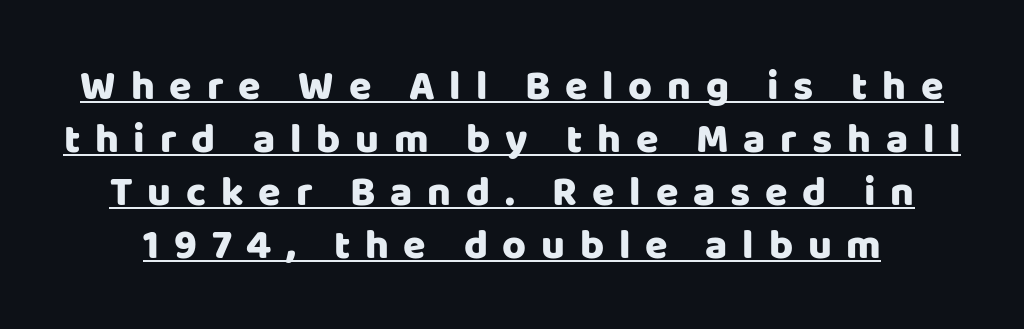
The image shows 41 px sans-serif type, upright; set normal line spacing (1.29x), unusually wide letter spacing (+0.36 em), underlined; low stroke contrast and a large x-height.
